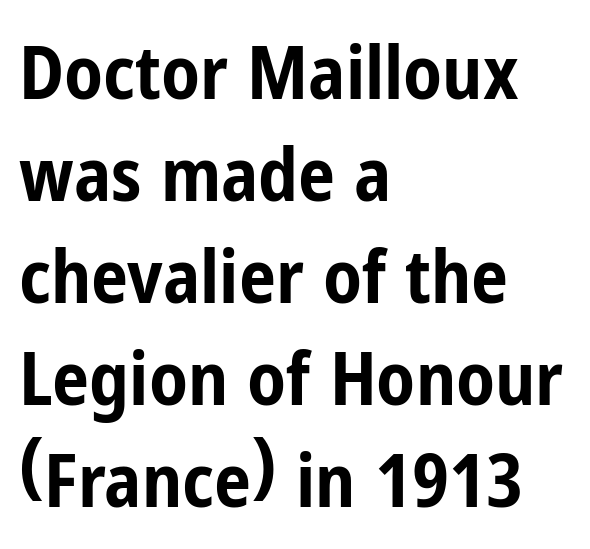
Q: Is the text bold? A: Yes.
Q: Is the text italic (slanted)? A: No, it is upright.
Q: Is the typeface a serif or a sans-serif typeface? A: Sans-serif.
Q: Is the text underlined? A: No.
Q: How is the paragraph aligned? A: Left-aligned.
Q: Is the spacing between letters normal or unusually wide? A: Normal.
Q: Is the spacing between lines tight, normal or loose? A: Normal.
Q: Width (condensed, normal, or wide)? A: Condensed.
Q: Stroke contrast? A: Low.
Q: x-height? A: Medium.
Q: Monospaced? A: No.
